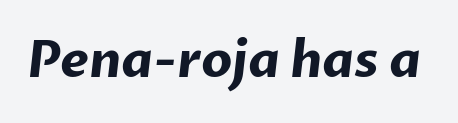
Q: Is the text bold? A: Yes.
Q: Is the typeface a serif or a sans-serif typeface? A: Sans-serif.
Q: Is the text underlined? A: No.
Q: Is the spacing between letters normal or unusually wide? A: Normal.
Q: Width (condensed, normal, or wide)? A: Normal.
Q: Stroke contrast? A: Low.
Q: x-height? A: Medium.
Q: Monospaced? A: No.
